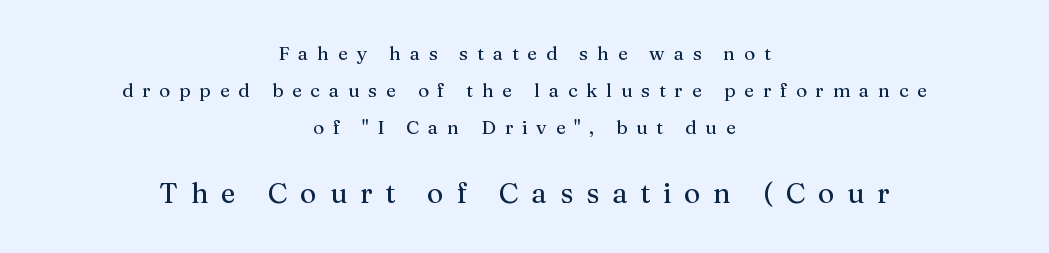
{"serif": "yes", "italic": "no", "width": "normal", "stroke_contrast": "medium", "x_height": "medium", "monospaced": "no", "underline": "no", "align": "center", "line_spacing": "loose", "line_spacing_ratio": 1.96, "letter_spacing": "wide", "letter_spacing_em": 0.46, "larger_block": "second", "size_ratio": 1.47, "glyph_px": 28}
